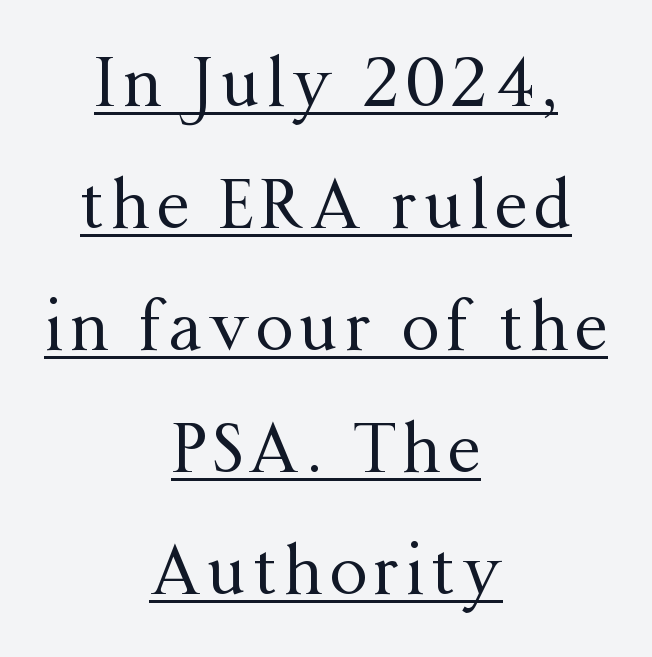
Q: Is the text bold? A: No.
Q: Is the text italic (slanted)? A: No, it is upright.
Q: Is the typeface a serif or a sans-serif typeface? A: Serif.
Q: Is the text underlined? A: Yes.
Q: How is the paragraph aligned? A: Centered.
Q: Width (condensed, normal, or wide)? A: Normal.
Q: Stroke contrast? A: Medium.
Q: x-height? A: Medium.
Q: Monospaced? A: No.
